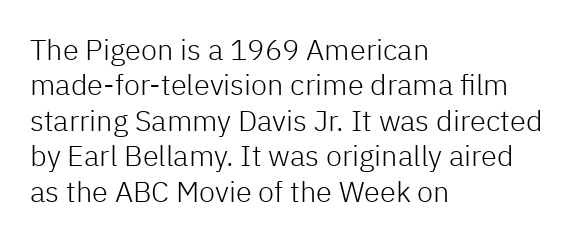
The image shows 29 px light sans-serif type, upright; set left-aligned, line spacing 1.22x, normal letter spacing, not underlined; low stroke contrast and a medium x-height.
